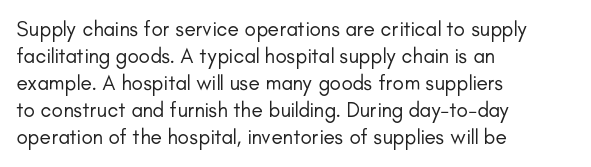
{"italic": "no", "bold": "no", "underline": "no", "align": "left", "line_spacing": "normal", "line_spacing_ratio": 1.29, "letter_spacing": "normal", "letter_spacing_em": 0.0, "glyph_px": 21}
